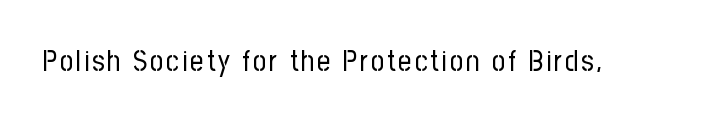
The image shows 29 px regular-weight, condensed sans-serif type, upright; set not underlined; low stroke contrast and a medium x-height.
